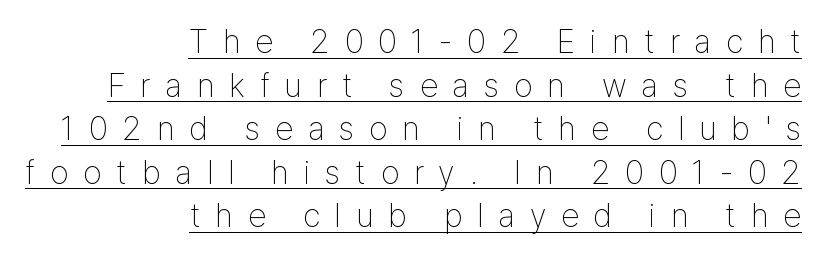
Q: Is the text bold? A: No.
Q: Is the text italic (slanted)? A: No, it is upright.
Q: Is the typeface a serif or a sans-serif typeface? A: Sans-serif.
Q: Is the text underlined? A: Yes.
Q: How is the paragraph aligned? A: Right-aligned.
Q: Is the spacing between letters normal or unusually wide? A: Unusually wide.
Q: Is the spacing between lines tight, normal or loose? A: Normal.
Q: Width (condensed, normal, or wide)? A: Condensed.
Q: Stroke contrast? A: Low.
Q: x-height? A: Medium.
Q: Monospaced? A: No.
